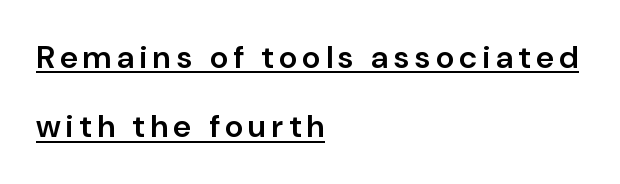
Heft: intermediate — a semibold. Here the designer chose a conventional face with non-uniform glyph widths. I'd call this a sans setting — the letters go barefoot. This is the regular roman posture of the typeface.
